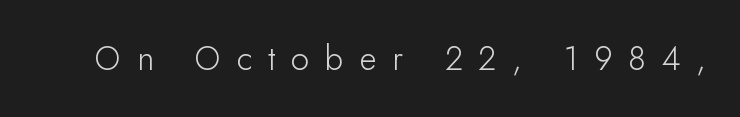
Q: Is the text bold? A: No.
Q: Is the text italic (slanted)? A: No, it is upright.
Q: Is the typeface a serif or a sans-serif typeface? A: Sans-serif.
Q: Is the text underlined? A: No.
Q: Is the spacing between letters normal or unusually wide? A: Unusually wide.
Q: Width (condensed, normal, or wide)? A: Normal.
Q: Stroke contrast? A: Low.
Q: x-height? A: Small.
Q: Monospaced? A: No.
